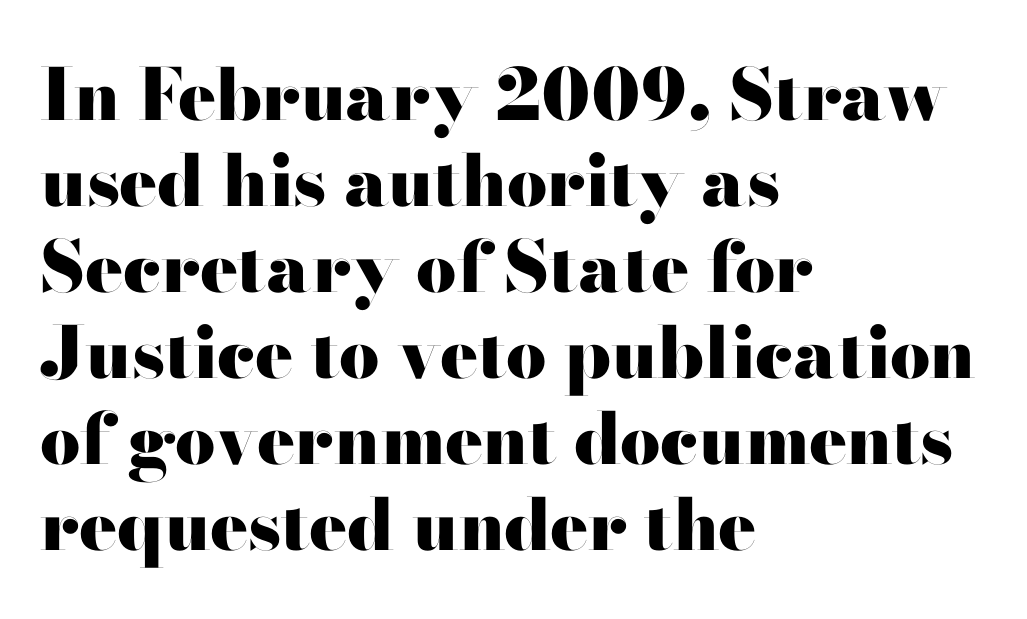
The gaps between neighbouring characters are ordinary and unremarkable. Where is the straight margin? On the left. The letters carry no serifs — their stems end cleanly without finishing strokes. The face used here has the dense, thick strokes of a bold. The space directly below the letters is spotless.
